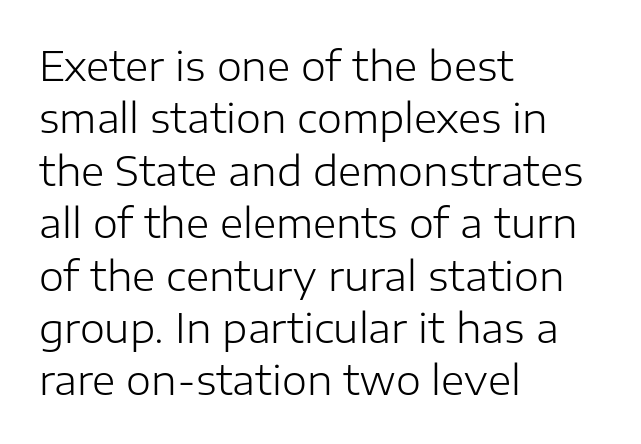
The image shows 40 px light sans-serif type, upright; set left-aligned, normal line spacing (1.31x), normal letter spacing, not underlined; low stroke contrast and a medium x-height.
